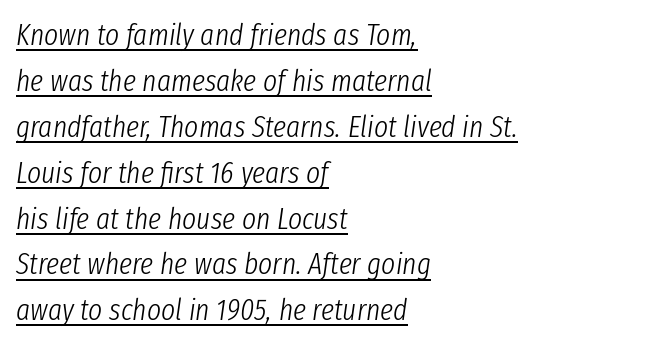
{"italic": "yes", "lean": "right", "slant_degrees": 8, "bold": "no", "weight": "light", "width": "condensed", "stroke_contrast": "low", "x_height": "medium", "monospaced": "no", "underline": "yes", "align": "left", "line_spacing": "normal", "line_spacing_ratio": 1.53, "letter_spacing": "normal", "letter_spacing_em": 0.0, "glyph_px": 30}
